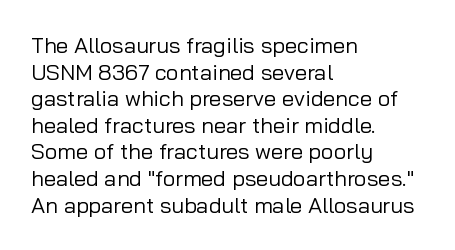
{"italic": "no", "bold": "no", "underline": "no", "align": "left", "line_spacing_ratio": 1.21, "letter_spacing": "normal", "letter_spacing_em": 0.0, "glyph_px": 22}
